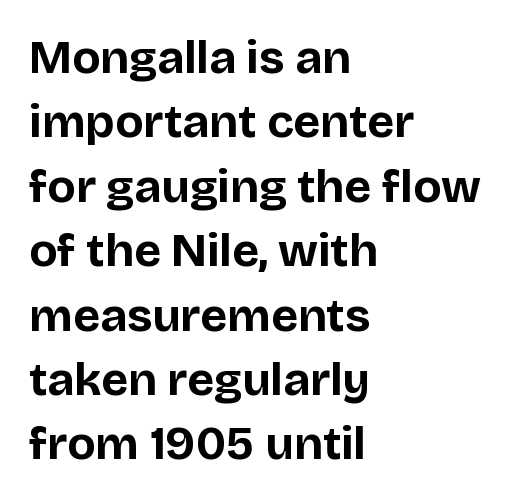
{"serif": "no", "italic": "no", "bold": "yes", "weight": "bold", "width": "normal", "stroke_contrast": "low", "x_height": "large", "monospaced": "no", "underline": "no", "align": "left", "line_spacing": "normal", "line_spacing_ratio": 1.37, "letter_spacing": "normal", "letter_spacing_em": 0.0, "glyph_px": 47}
